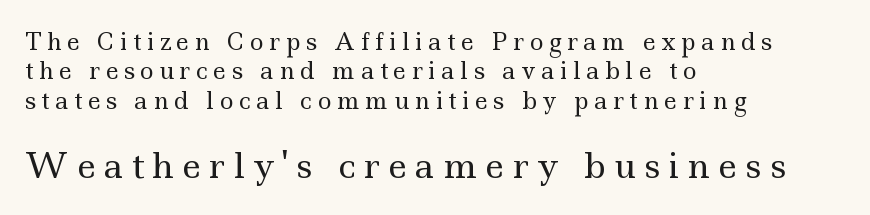
Type without underlining. Caption: expanded tracking, letters set apart. Size contrast runs from small at the top to large at the bottom. This sample has the flowing, uneven cadence of proportional lettering. Stroke terminals: seriffed. The specimen reads as upright at a glance.
